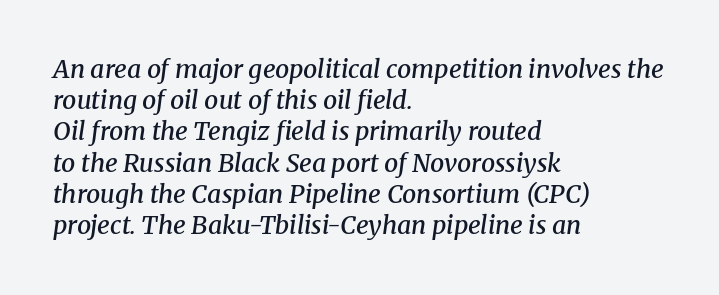
The image shows 25 px text type, italic (leaning right); set left-aligned, normal line spacing (1.25x), normal letter spacing, not underlined.
